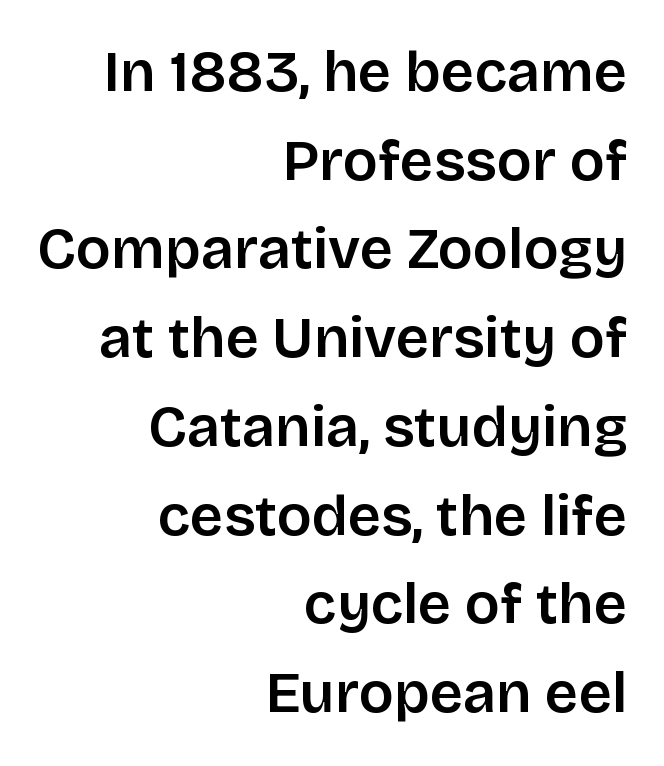
The image shows 58 px sans-serif type, upright; set right-aligned, normal line spacing (1.53x), normal letter spacing, not underlined; low stroke contrast and a large x-height.
